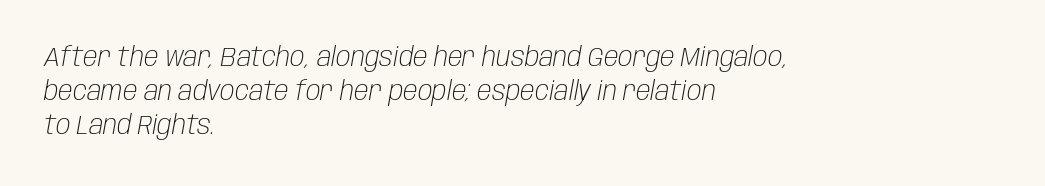
Q: Is the text bold? A: No.
Q: Is the text italic (slanted)? A: Yes, it leans right by about 10 degrees.
Q: Is the text underlined? A: No.
Q: How is the paragraph aligned? A: Left-aligned.
Q: Is the spacing between letters normal or unusually wide? A: Normal.
Q: Is the spacing between lines tight, normal or loose? A: Normal.
